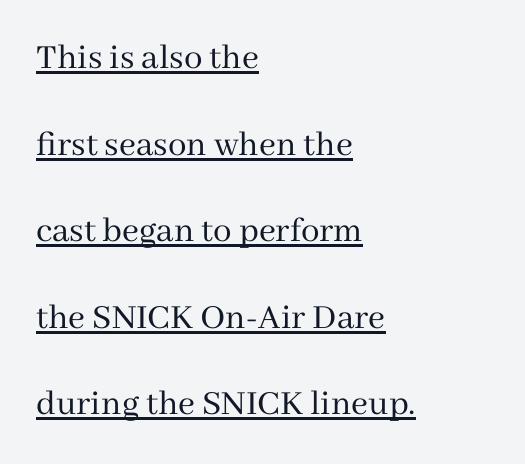
Short note: letters normally spaced. The face used here is seriffed, in the tradition of book romans. Is this a fixed-width face? No — the glyphs have proportional, varying widths. What decoration does the sample have? An underline.
